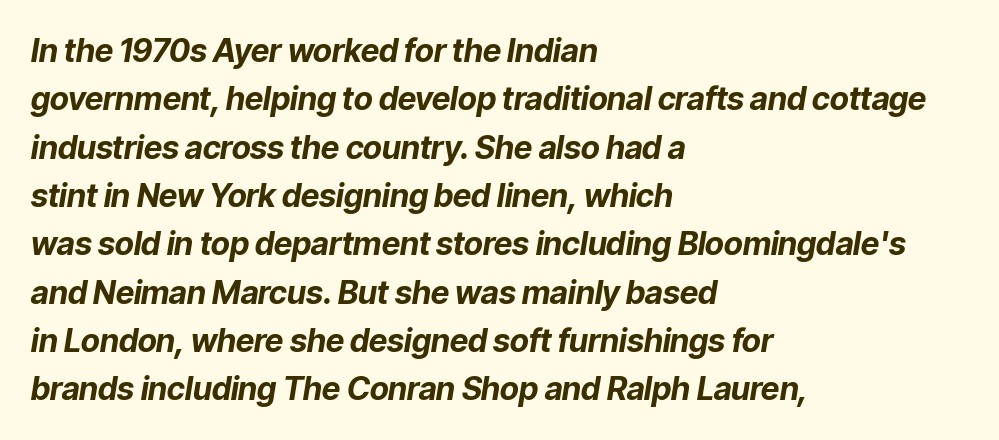
Q: Is the text bold? A: Yes.
Q: Is the text italic (slanted)? A: Yes, it leans right by about 9 degrees.
Q: Is the text underlined? A: No.
Q: How is the paragraph aligned? A: Left-aligned.
Q: Is the spacing between letters normal or unusually wide? A: Normal.
Q: Is the spacing between lines tight, normal or loose? A: Normal.
Q: Width (condensed, normal, or wide)? A: Normal.
Q: Stroke contrast? A: Low.
Q: x-height? A: Medium.
Q: Monospaced? A: No.
